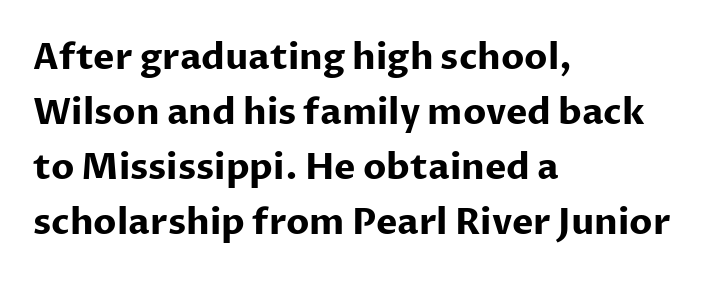
The image shows 36 px bold sans-serif type, upright; set left-aligned, normal line spacing (1.53x), normal letter spacing, not underlined; low stroke contrast and a medium x-height.
